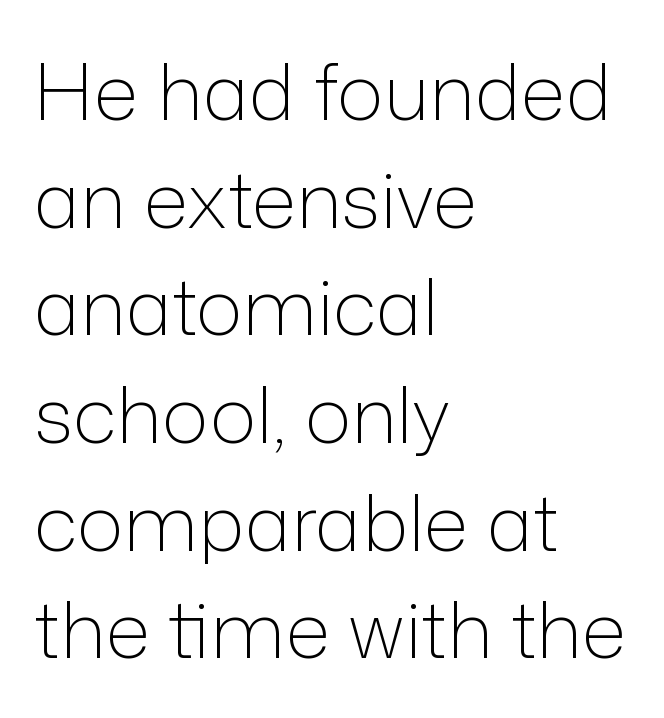
Q: Is the text bold? A: No.
Q: Is the text italic (slanted)? A: No, it is upright.
Q: Is the typeface a serif or a sans-serif typeface? A: Sans-serif.
Q: Is the text underlined? A: No.
Q: How is the paragraph aligned? A: Left-aligned.
Q: Is the spacing between letters normal or unusually wide? A: Normal.
Q: Is the spacing between lines tight, normal or loose? A: Normal.
Q: Width (condensed, normal, or wide)? A: Normal.
Q: Stroke contrast? A: Low.
Q: x-height? A: Medium.
Q: Monospaced? A: No.
